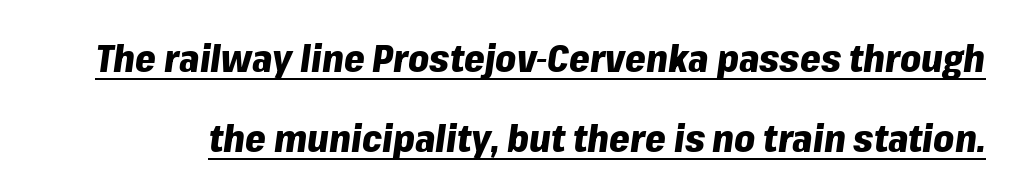
Q: Is the text bold? A: Yes.
Q: Is the text italic (slanted)? A: Yes, it leans right by about 8 degrees.
Q: Is the text underlined? A: Yes.
Q: Is the spacing between letters normal or unusually wide? A: Normal.
Q: Is the spacing between lines tight, normal or loose? A: Loose.
Q: Width (condensed, normal, or wide)? A: Normal.
Q: Stroke contrast? A: Low.
Q: x-height? A: Medium.
Q: Monospaced? A: No.
